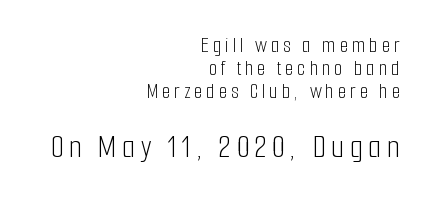
{"serif": "no", "italic": "no", "bold": "no", "weight": "light", "width": "condensed", "stroke_contrast": "low", "x_height": "medium", "monospaced": "no", "underline": "no", "align": "right", "line_spacing": "tight", "line_spacing_ratio": 1.04, "larger_block": "second", "size_ratio": 1.5, "glyph_px": 33}
